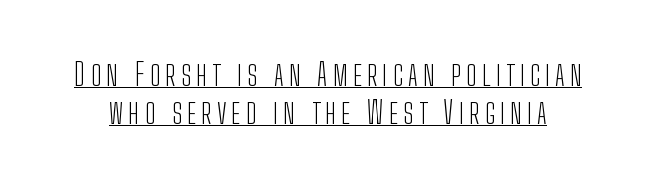
The image shows 31 px light, condensed sans-serif type, upright; set line spacing 1.22x, underlined; low stroke contrast and a medium x-height.
